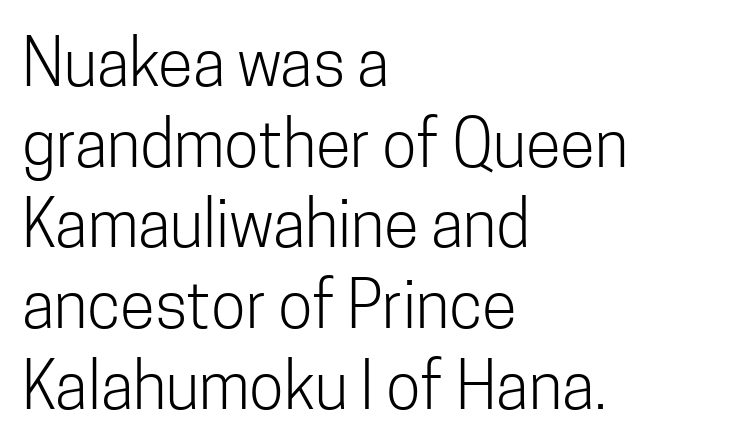
The image shows 64 px light, condensed sans-serif type, upright; set left-aligned, normal line spacing (1.26x), normal letter spacing, not underlined; low stroke contrast and a medium x-height.
